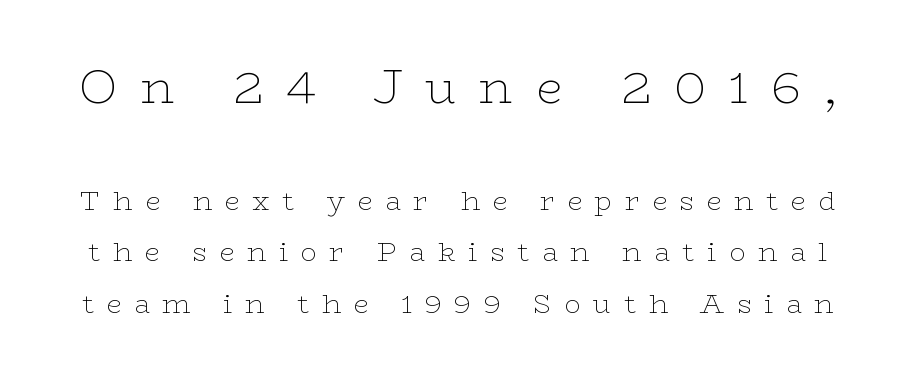
The image shows 48 px thin, wide serif type, upright; set loose line spacing (1.92x), unusually wide letter spacing (+0.47 em), not underlined; the first (top) block is 1.78x larger; low stroke contrast and a medium x-height.
